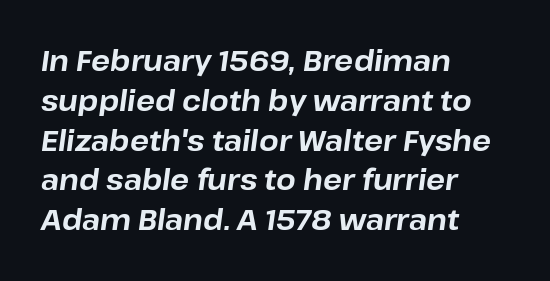
{"italic": "yes", "lean": "right", "slant_degrees": 8, "bold": "yes", "weight": "bold", "width": "normal", "stroke_contrast": "low", "x_height": "medium", "monospaced": "no", "underline": "no", "align": "left", "line_spacing": "normal", "line_spacing_ratio": 1.42, "letter_spacing": "normal", "letter_spacing_em": 0.0, "glyph_px": 28}
